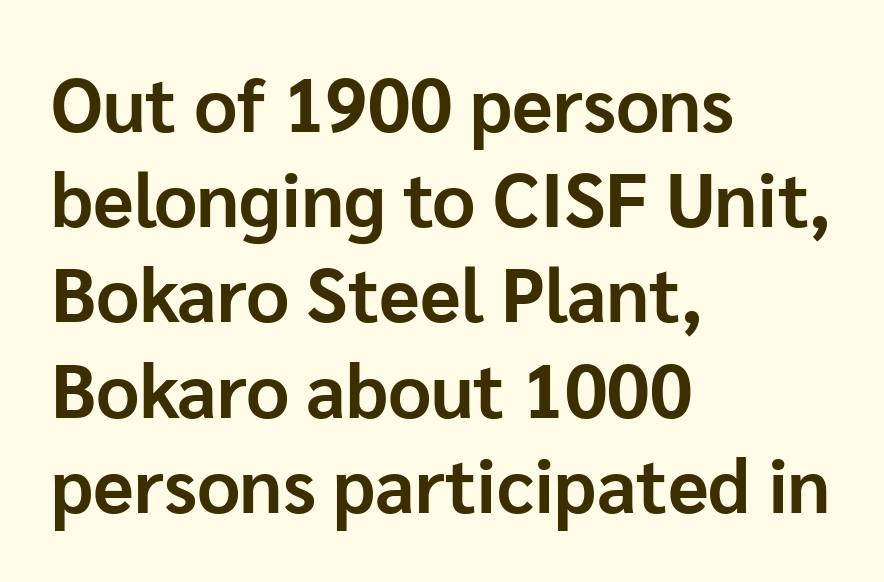
Q: Is the text bold? A: Yes.
Q: Is the text italic (slanted)? A: No, it is upright.
Q: Is the typeface a serif or a sans-serif typeface? A: Sans-serif.
Q: Is the text underlined? A: No.
Q: How is the paragraph aligned? A: Left-aligned.
Q: Is the spacing between letters normal or unusually wide? A: Normal.
Q: Is the spacing between lines tight, normal or loose? A: Normal.
Q: Width (condensed, normal, or wide)? A: Normal.
Q: Stroke contrast? A: Low.
Q: x-height? A: Medium.
Q: Monospaced? A: No.
